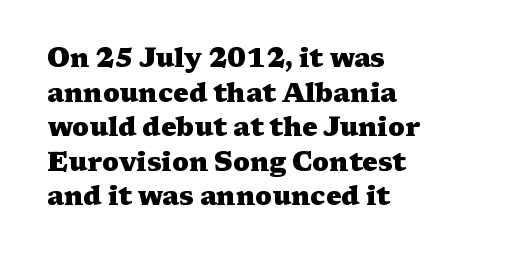
Do the letters lean? They stand straight. Standard letterfit; no display-style spreading of the glyphs. The strip under each line holds only bare page. The rendering anchors every line to the left-hand side. The glyphs have the mass of a bold cut. Quick note: interline space is typical.
